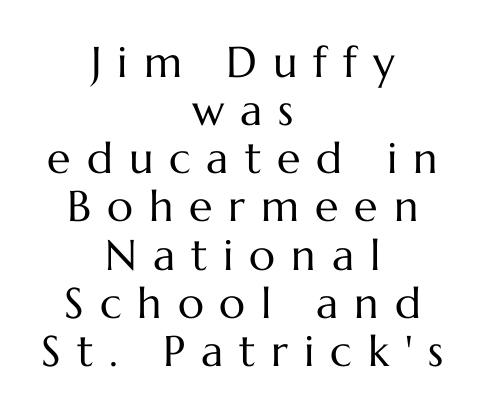
The passage shown has open, widely tracked lettering throughout. The axis of the letterforms is exactly vertical. Do the characters align in a grid? No, the font is proportional. This is not heavy type; no bold has been used.
